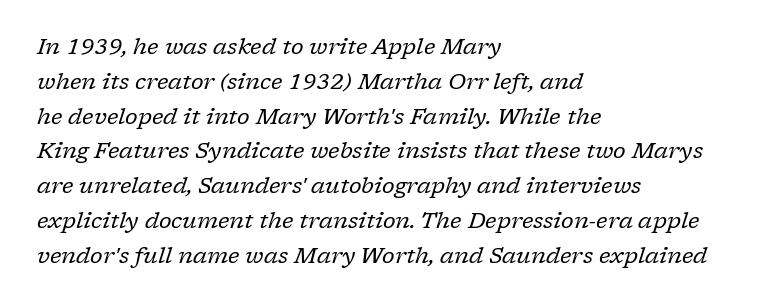
The image shows 22 px text type, italic (leaning right); set left-aligned, normal line spacing (1.58x), normal letter spacing, not underlined.
